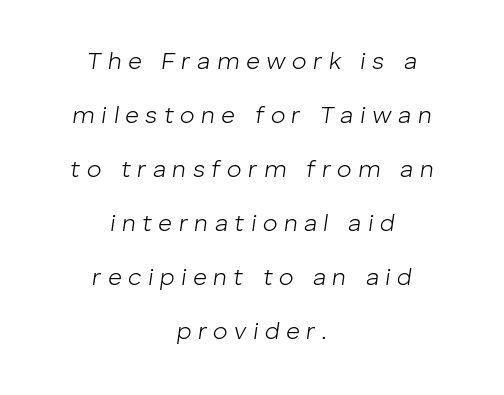
The image shows 24 px text type, italic (leaning right); set centered, loose line spacing (2.25x), unusually wide letter spacing (+0.27 em), not underlined.
